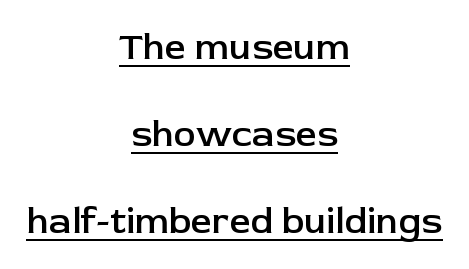
Q: Is the text bold? A: Semi-bold.
Q: Is the text italic (slanted)? A: No, it is upright.
Q: Is the typeface a serif or a sans-serif typeface? A: Sans-serif.
Q: Is the text underlined? A: Yes.
Q: How is the paragraph aligned? A: Centered.
Q: Is the spacing between letters normal or unusually wide? A: Normal.
Q: Is the spacing between lines tight, normal or loose? A: Loose.
Q: Width (condensed, normal, or wide)? A: Normal.
Q: Stroke contrast? A: Low.
Q: x-height? A: Medium.
Q: Monospaced? A: No.
